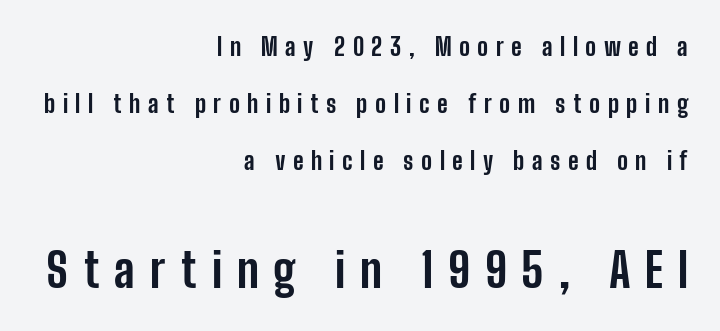
Q: Is the text bold? A: Yes.
Q: Is the text italic (slanted)? A: No, it is upright.
Q: Is the typeface a serif or a sans-serif typeface? A: Sans-serif.
Q: Is the text underlined? A: No.
Q: How is the paragraph aligned? A: Right-aligned.
Q: Is the spacing between letters normal or unusually wide? A: Unusually wide.
Q: Is the spacing between lines tight, normal or loose? A: Loose.
Q: Which block of text is set in a larger size, the first (top) or the second (bottom)? A: The second (bottom) one.
Q: Width (condensed, normal, or wide)? A: Condensed.
Q: Stroke contrast? A: Low.
Q: x-height? A: Medium.
Q: Monospaced? A: No.
